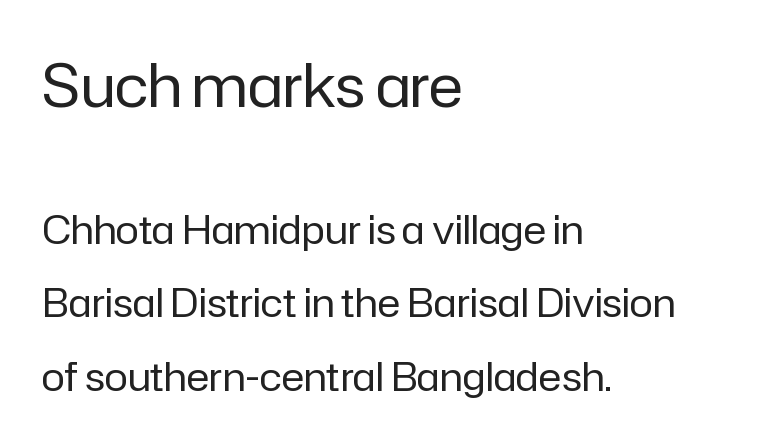
{"serif": "no", "italic": "no", "bold": "no", "weight": "regular", "width": "normal", "stroke_contrast": "low", "x_height": "medium", "monospaced": "no", "underline": "no", "align": "left", "line_spacing_ratio": 1.89, "letter_spacing": "normal", "letter_spacing_em": 0.0, "larger_block": "first", "size_ratio": 1.51, "glyph_px": 59}
